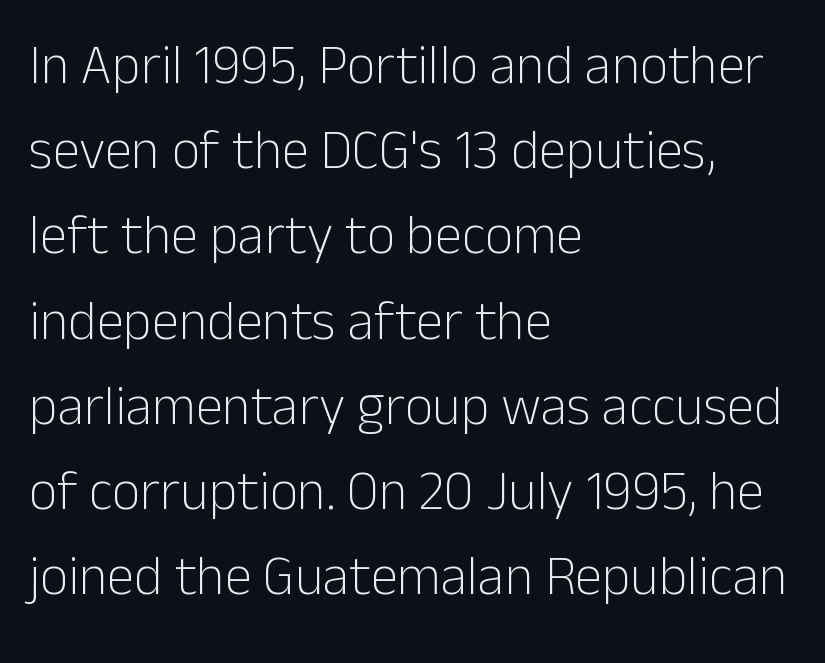
Q: Is the text bold? A: No.
Q: Is the text italic (slanted)? A: No, it is upright.
Q: Is the typeface a serif or a sans-serif typeface? A: Sans-serif.
Q: Is the text underlined? A: No.
Q: How is the paragraph aligned? A: Left-aligned.
Q: Is the spacing between letters normal or unusually wide? A: Normal.
Q: Is the spacing between lines tight, normal or loose? A: Normal.
Q: Width (condensed, normal, or wide)? A: Normal.
Q: Stroke contrast? A: Low.
Q: x-height? A: Medium.
Q: Monospaced? A: No.
